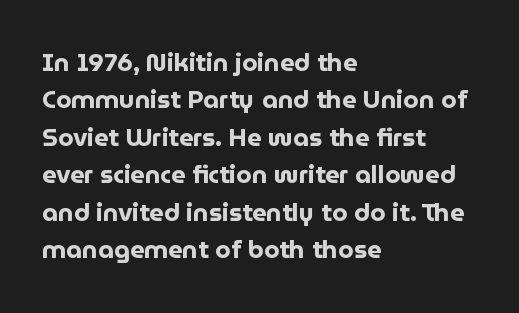
Baseline-to-baseline distance is the conventional proportion of letter height. The typesetter chose a ragged-right arrangement here. The zone under the glyphs is completely vacant. Typesetter's note: full bold, strokes at maximum text heaviness. In terms of posture, this sample is upright. The horizontal fit of the characters is conventional and even.
